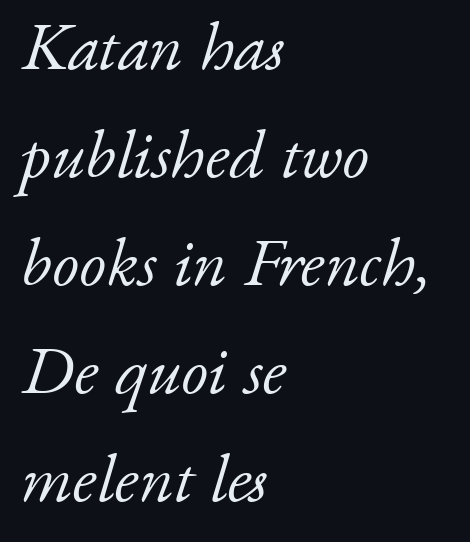
Q: Is the text bold? A: No.
Q: Is the text italic (slanted)? A: Yes, it leans right by about 17 degrees.
Q: Is the typeface a serif or a sans-serif typeface? A: Serif.
Q: Is the text underlined? A: No.
Q: How is the paragraph aligned? A: Left-aligned.
Q: Is the spacing between letters normal or unusually wide? A: Normal.
Q: Is the spacing between lines tight, normal or loose? A: Normal.
Q: Width (condensed, normal, or wide)? A: Normal.
Q: Stroke contrast? A: Low.
Q: x-height? A: Small.
Q: Monospaced? A: No.
